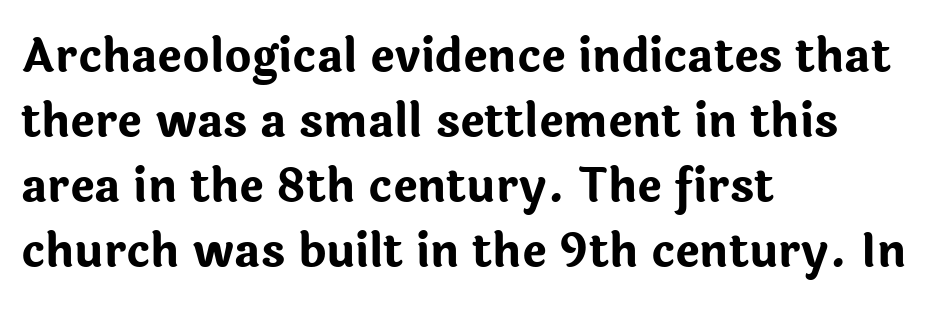
The image shows 46 px bold sans-serif type, upright; set left-aligned, normal line spacing (1.41x), normal letter spacing, not underlined; low stroke contrast and a medium x-height.
